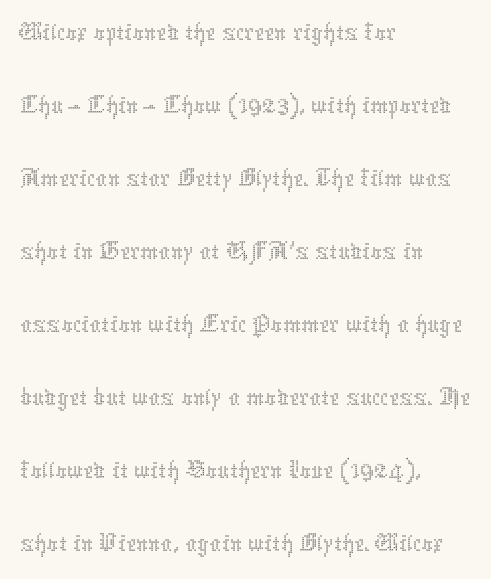
The image shows 57 px thin type, upright; set left-aligned, normal line spacing (1.28x), normal letter spacing, not underlined; medium stroke contrast and a medium x-height.
